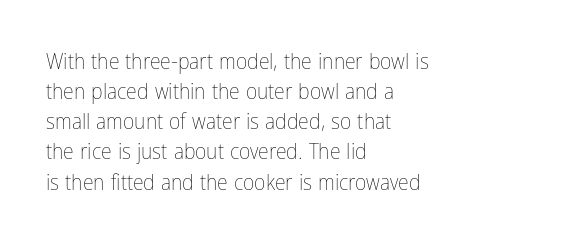
{"italic": "no", "bold": "no", "underline": "no", "align": "left", "line_spacing": "normal", "line_spacing_ratio": 1.37, "letter_spacing": "normal", "letter_spacing_em": 0.0, "glyph_px": 22}
